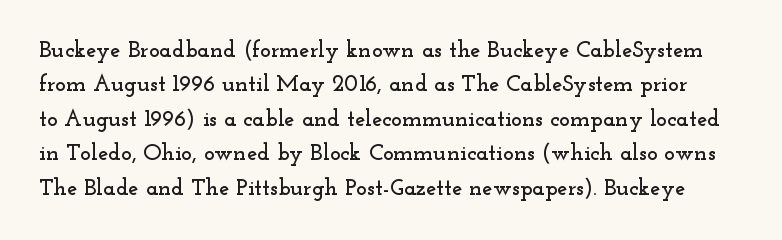
Q: Is the text italic (slanted)? A: No, it is upright.
Q: Is the text underlined? A: No.
Q: Is the spacing between letters normal or unusually wide? A: Normal.
Q: Is the spacing between lines tight, normal or loose? A: Normal.
